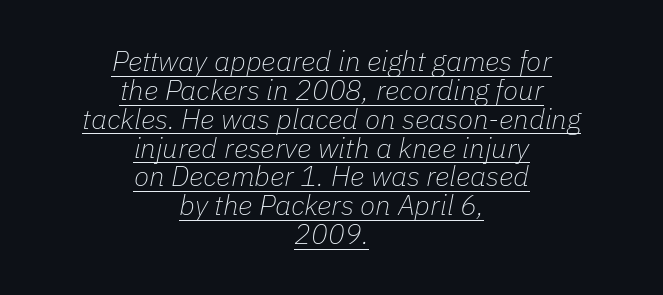
The rendered words wear a rule along their underside. The face looks like a standard text weight, possibly lighter. These lines are rendered in a variable-pitch font. The face used here is rendered with its standard letterfit. These lines are centered, leaving both edges ragged. The specimen reads as italic at a glance.
